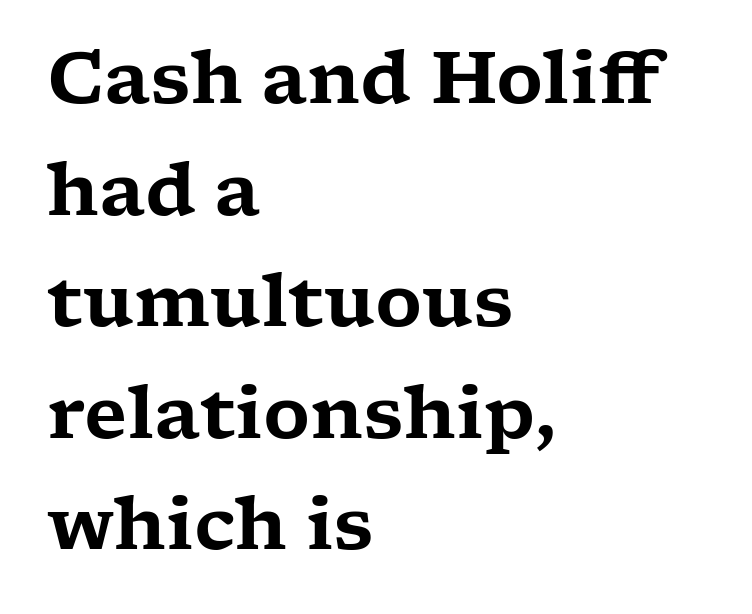
{"serif": "yes", "italic": "no", "width": "wide", "stroke_contrast": "low", "x_height": "medium", "monospaced": "no", "underline": "no", "align": "left", "line_spacing": "normal", "line_spacing_ratio": 1.55, "letter_spacing": "normal", "letter_spacing_em": 0.0, "glyph_px": 72}
